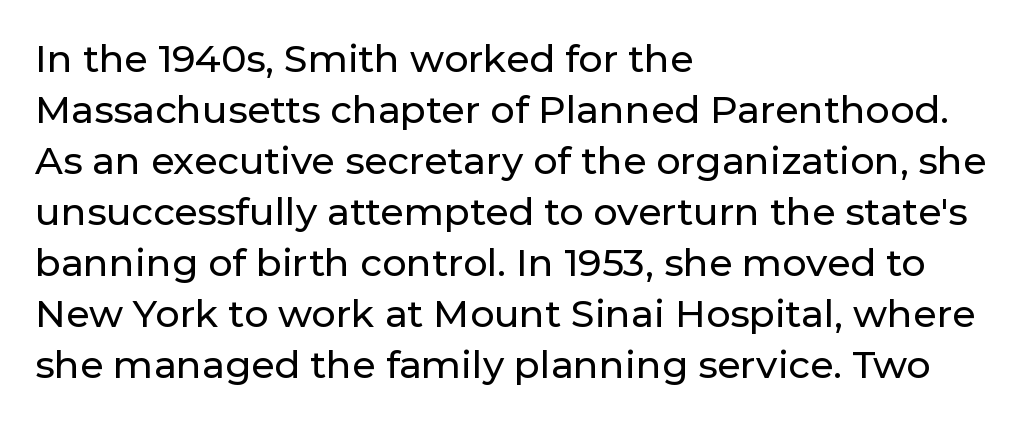
Q: Is the text italic (slanted)? A: No, it is upright.
Q: Is the typeface a serif or a sans-serif typeface? A: Sans-serif.
Q: Is the text underlined? A: No.
Q: How is the paragraph aligned? A: Left-aligned.
Q: Is the spacing between letters normal or unusually wide? A: Normal.
Q: Is the spacing between lines tight, normal or loose? A: Normal.
Q: Width (condensed, normal, or wide)? A: Normal.
Q: Stroke contrast? A: Low.
Q: x-height? A: Medium.
Q: Monospaced? A: No.
